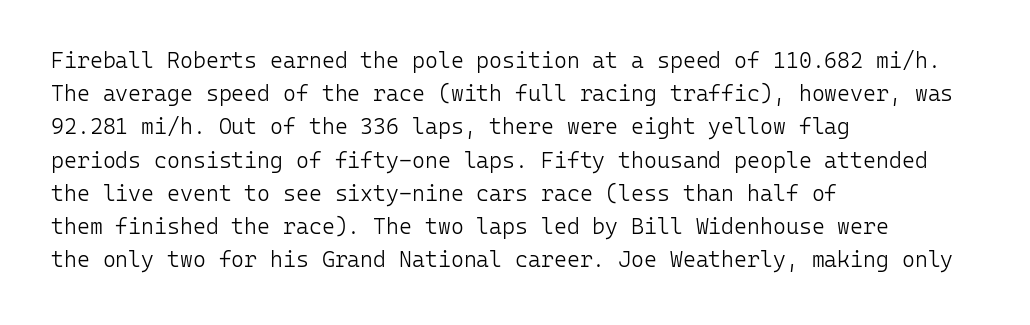
The image shows 22 px text type, upright; set left-aligned, normal line spacing (1.51x), normal letter spacing, not underlined.
